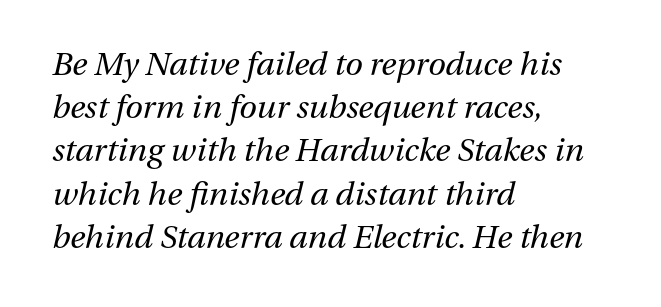
The type is set solid horizontally, with unmodified tracking. The lines are quadded left. In terms of leading, this rendering sits right in the middle. Lines of text with bare space underneath. Italic? Definitely — the glyphs are oblique.
